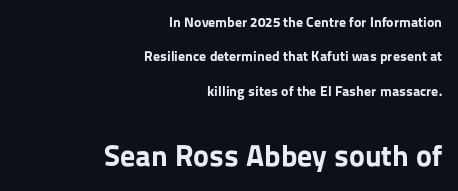
{"serif": "no", "italic": "no", "bold": "yes", "weight": "bold", "width": "normal", "stroke_contrast": "low", "x_height": "medium", "monospaced": "no", "underline": "no", "align": "right", "line_spacing": "loose", "line_spacing_ratio": 2.46, "letter_spacing": "normal", "letter_spacing_em": 0.0, "larger_block": "second", "size_ratio": 2.14, "glyph_px": 30}
